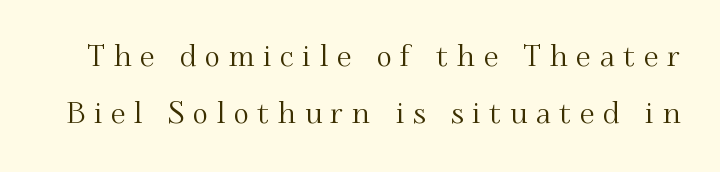
{"serif": "yes", "italic": "no", "width": "normal", "stroke_contrast": "medium", "x_height": "small", "monospaced": "no", "underline": "no", "line_spacing": "loose", "line_spacing_ratio": 1.98, "letter_spacing": "wide", "letter_spacing_em": 0.31, "glyph_px": 29}
